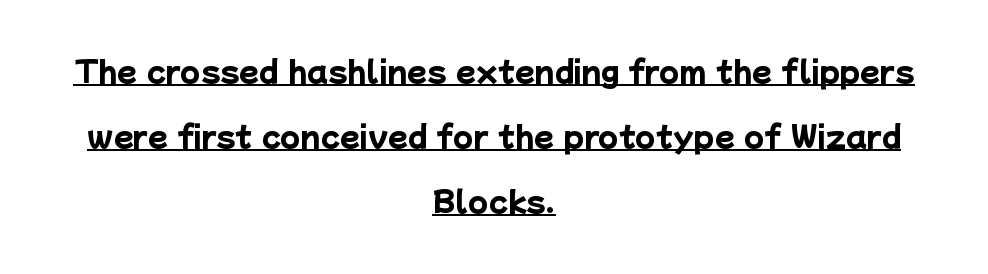
The image shows 29 px heavy sans-serif type; set centered, loose line spacing (2.24x), normal letter spacing, underlined; low stroke contrast and a medium x-height.
